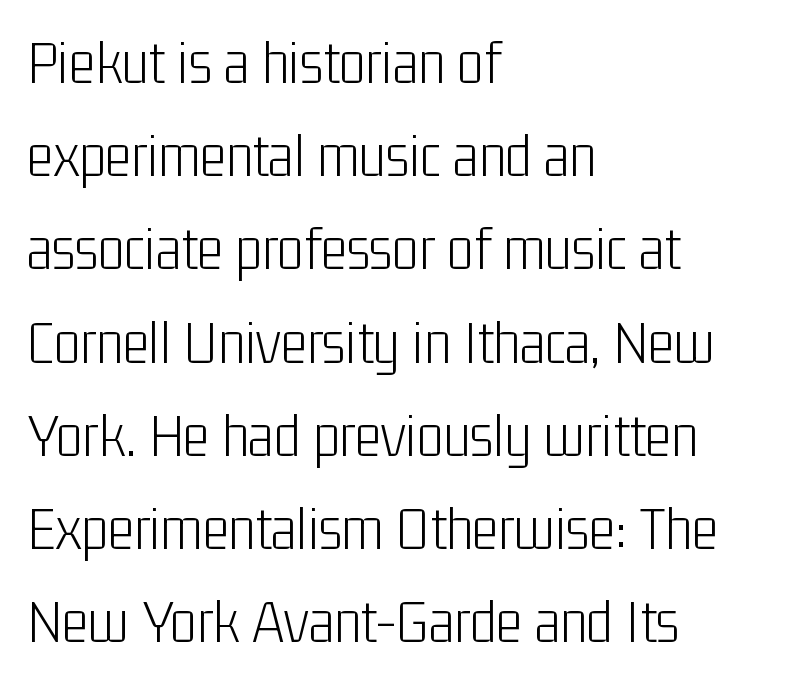
{"serif": "no", "italic": "no", "bold": "no", "weight": "light", "width": "condensed", "stroke_contrast": "low", "x_height": "medium", "monospaced": "no", "underline": "no", "align": "left", "line_spacing": "normal", "line_spacing_ratio": 1.48, "letter_spacing": "normal", "letter_spacing_em": 0.0, "glyph_px": 63}
